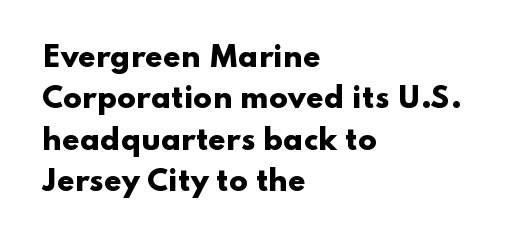
The image shows 28 px heavy, wide sans-serif type, upright; set left-aligned, normal line spacing (1.48x), normal letter spacing, not underlined; low stroke contrast and a small x-height.
